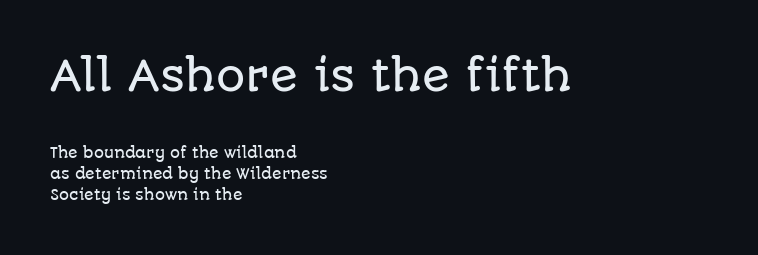
Ordinary non-slanted type is in use. A clean baseline with only descenders dipping below it. The letters carry no serifs — their stems end cleanly without finishing strokes. Here the first block reads like a headline and the second like body copy. Line beginnings align vertically; line endings do not. Each letter keeps its own natural width here, so spacing adapts to shape.
